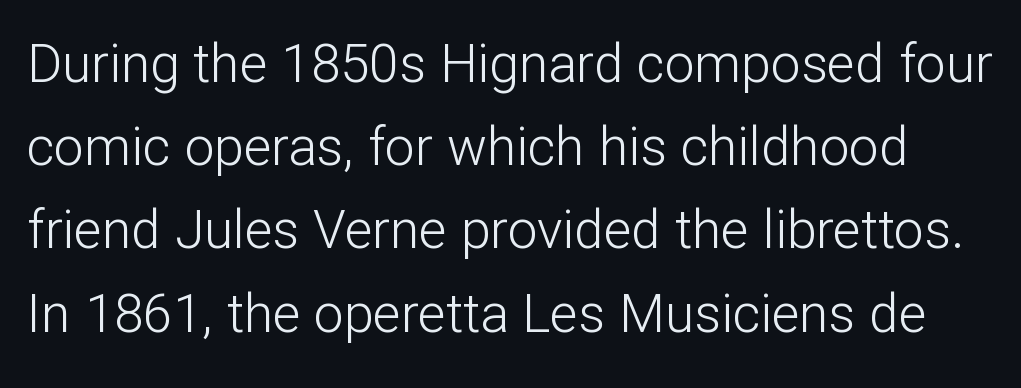
Q: Is the text bold? A: No.
Q: Is the text italic (slanted)? A: No, it is upright.
Q: Is the typeface a serif or a sans-serif typeface? A: Sans-serif.
Q: Is the text underlined? A: No.
Q: Is the spacing between letters normal or unusually wide? A: Normal.
Q: Is the spacing between lines tight, normal or loose? A: Normal.
Q: Width (condensed, normal, or wide)? A: Normal.
Q: Stroke contrast? A: Low.
Q: x-height? A: Medium.
Q: Monospaced? A: No.
